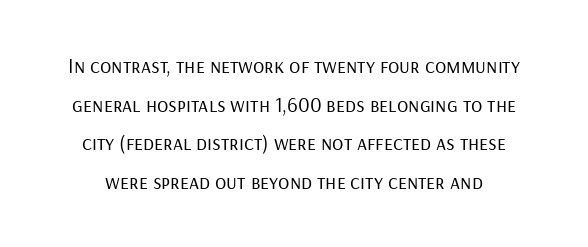
Q: Is the text bold? A: No.
Q: Is the text italic (slanted)? A: No, it is upright.
Q: Is the text underlined? A: No.
Q: Is the spacing between letters normal or unusually wide? A: Normal.
